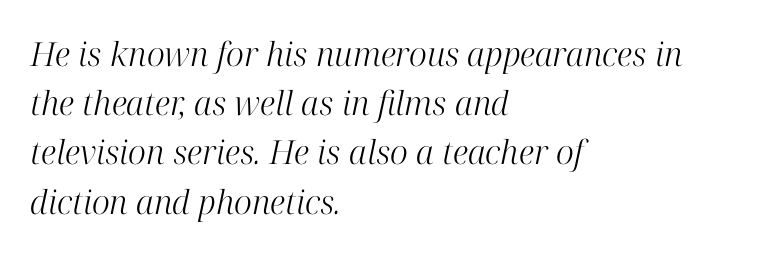
Q: Is the text bold? A: No.
Q: Is the text italic (slanted)? A: Yes, it leans right by about 12 degrees.
Q: Is the typeface a serif or a sans-serif typeface? A: Serif.
Q: Is the text underlined? A: No.
Q: How is the paragraph aligned? A: Left-aligned.
Q: Is the spacing between letters normal or unusually wide? A: Normal.
Q: Is the spacing between lines tight, normal or loose? A: Normal.
Q: Width (condensed, normal, or wide)? A: Normal.
Q: Stroke contrast? A: High.
Q: x-height? A: Medium.
Q: Monospaced? A: No.
